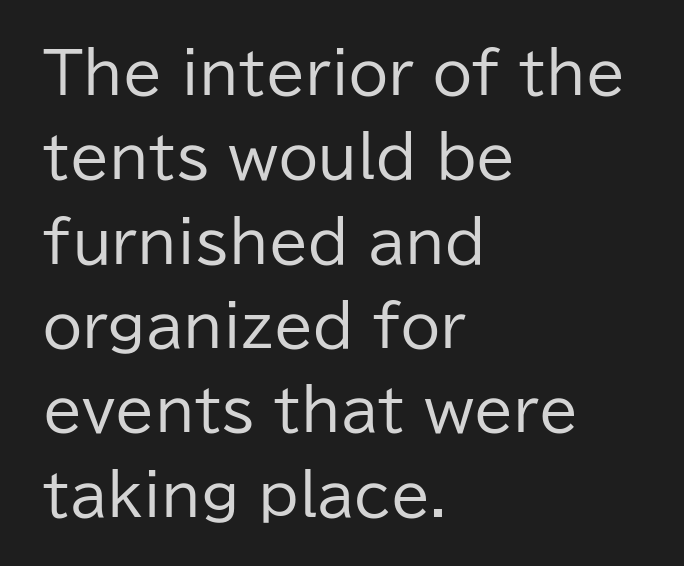
Q: Is the text bold? A: No.
Q: Is the text italic (slanted)? A: No, it is upright.
Q: Is the typeface a serif or a sans-serif typeface? A: Sans-serif.
Q: Is the text underlined? A: No.
Q: How is the paragraph aligned? A: Left-aligned.
Q: Is the spacing between letters normal or unusually wide? A: Normal.
Q: Is the spacing between lines tight, normal or loose? A: Normal.
Q: Width (condensed, normal, or wide)? A: Normal.
Q: Stroke contrast? A: Low.
Q: x-height? A: Medium.
Q: Monospaced? A: No.
